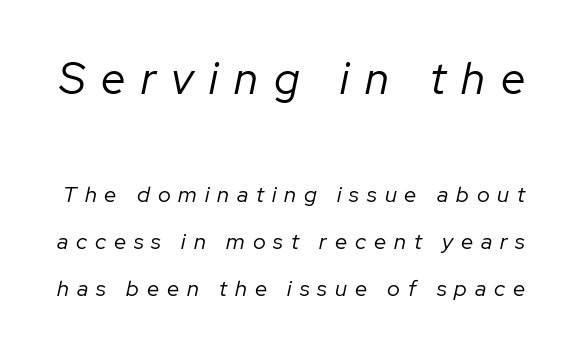
Of the two passages, the one on top uses the larger point size. The zone under the glyphs is completely vacant. Caption: face not bold, strokes unweighted. Proportional: the letters do not fall into vertical columns. The space between consecutive lines is lavish.
